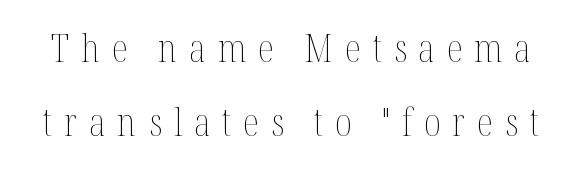
{"italic": "no", "bold": "no", "weight": "thin", "width": "condensed", "stroke_contrast": "medium", "x_height": "medium", "monospaced": "no", "underline": "no", "line_spacing": "loose", "line_spacing_ratio": 1.94, "letter_spacing": "wide", "letter_spacing_em": 0.31, "glyph_px": 38}
